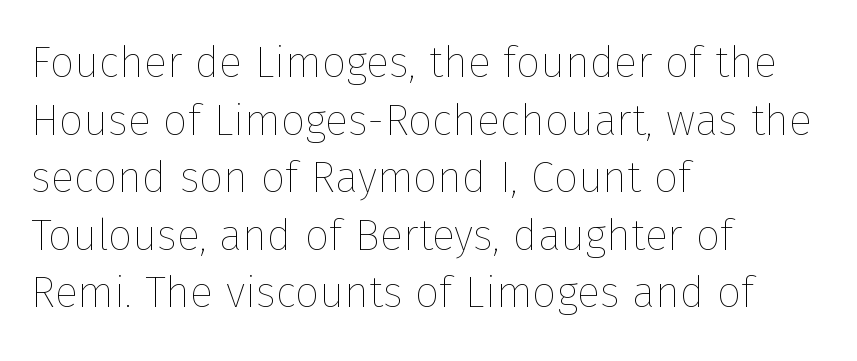
{"italic": "no", "bold": "no", "weight": "thin", "width": "normal", "stroke_contrast": "low", "x_height": "medium", "monospaced": "no", "underline": "no", "align": "left", "line_spacing": "normal", "line_spacing_ratio": 1.34, "letter_spacing": "normal", "letter_spacing_em": 0.0, "glyph_px": 43}
